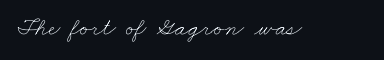
Ink coverage per letter is moderate at most. Check the space under the baseline: it is left empty. Nobody touched the tracking dial on this one.
